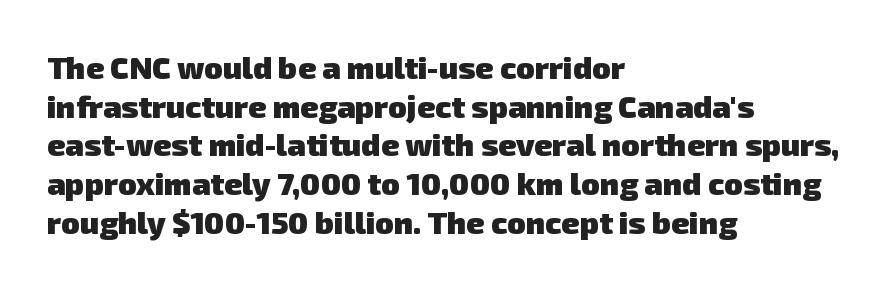
Q: Is the text bold? A: Yes.
Q: Is the typeface a serif or a sans-serif typeface? A: Sans-serif.
Q: Is the text underlined? A: No.
Q: How is the paragraph aligned? A: Left-aligned.
Q: Is the spacing between letters normal or unusually wide? A: Normal.
Q: Is the spacing between lines tight, normal or loose? A: Normal.
Q: Width (condensed, normal, or wide)? A: Normal.
Q: Stroke contrast? A: Low.
Q: x-height? A: Medium.
Q: Monospaced? A: No.
